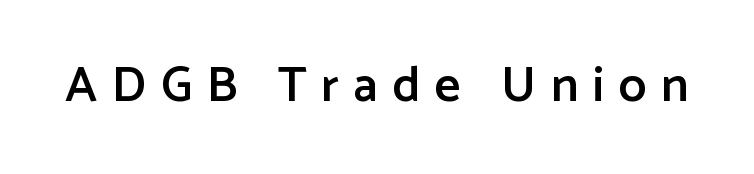
The image shows 50 px semibold sans-serif type, upright; set unusually wide letter spacing (+0.29 em), not underlined; low stroke contrast and a medium x-height.
